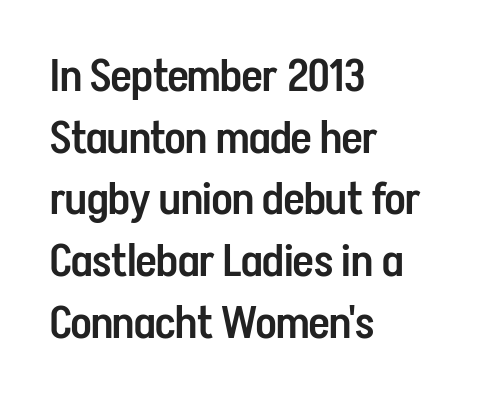
Notice how the stems are strictly vertical — no italics here. Tracking here is standard; glyphs follow each other at the usual distance. The designer went with a sans here, leaving each stem footless. Heft: intermediate — a semibold. Visually the block forms a straight wall on the left and a jagged coastline on the right.
